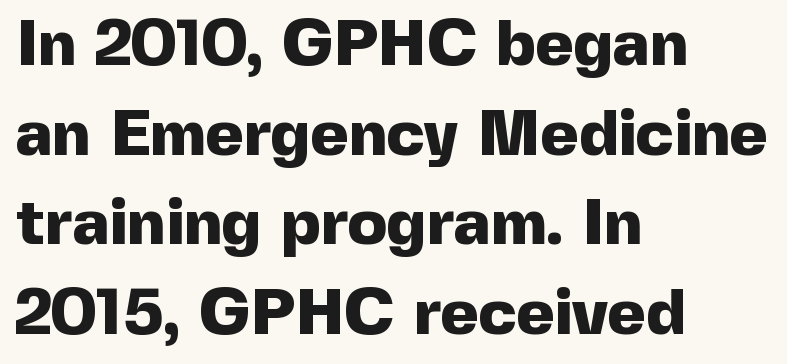
A typesetter would label this face a sans. These words are printed bold, with thick strokes throughout. Posture: upright roman. Each letter keeps its own natural width here, so spacing adapts to shape. The type is set solid horizontally, with unmodified tracking.
